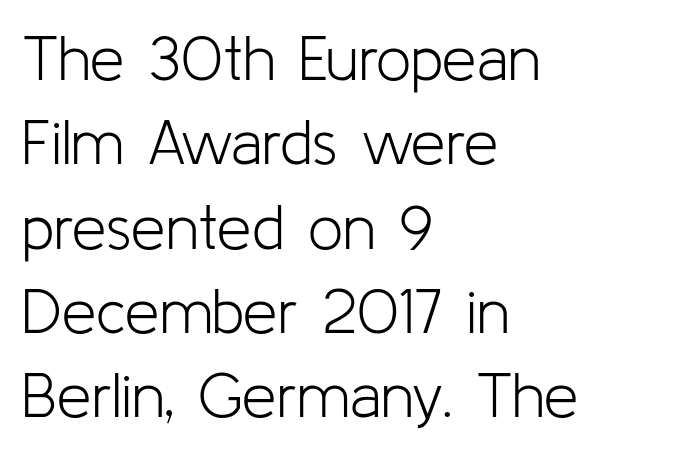
Are there feet on the stems? There aren't — it's a sans. How are the letters spaced? Ordinarily, with no added tracking. Compared with a centered layout, this one pins lines to the left instead. It's the straight-up-and-down kind of type. Compared with typical paragraphs, the rows here are spaced about the same. The typeface has the unassuming heft of standard copy or less.
